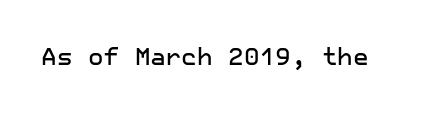
Observe the ordinary spacing: letters are neighbours, not strangers. Underline: absent. Rendered with straight, roman letterforms.
